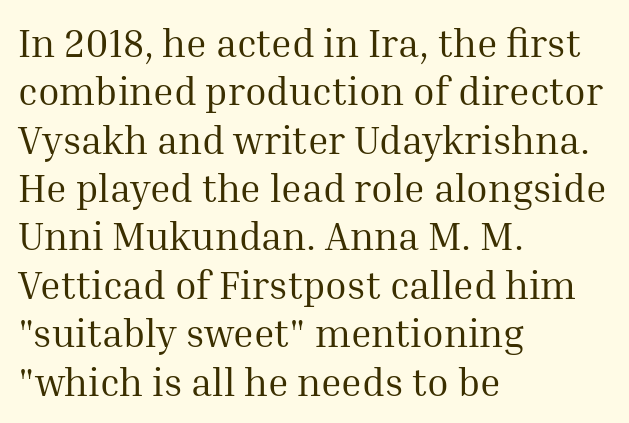
Q: Is the text bold? A: No.
Q: Is the text italic (slanted)? A: No, it is upright.
Q: Is the typeface a serif or a sans-serif typeface? A: Serif.
Q: Is the text underlined? A: No.
Q: How is the paragraph aligned? A: Left-aligned.
Q: Is the spacing between letters normal or unusually wide? A: Normal.
Q: Width (condensed, normal, or wide)? A: Normal.
Q: Stroke contrast? A: Medium.
Q: x-height? A: Medium.
Q: Monospaced? A: No.
